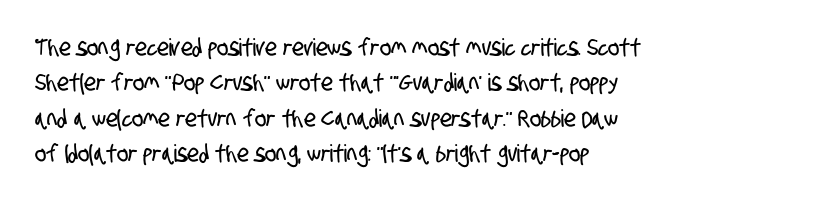
Q: Is the text underlined? A: No.
Q: How is the paragraph aligned? A: Left-aligned.
Q: Is the spacing between letters normal or unusually wide? A: Normal.
Q: Is the spacing between lines tight, normal or loose? A: Normal.
